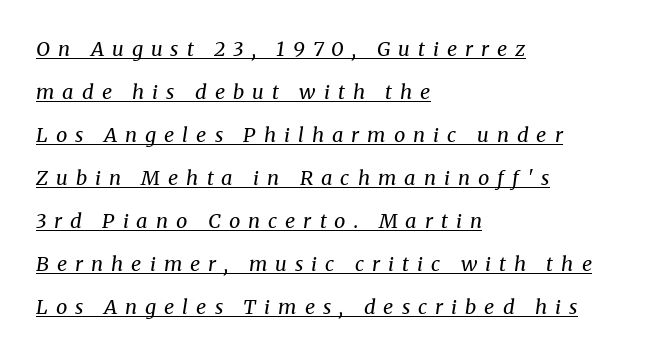
Q: Is the text bold? A: No.
Q: Is the text italic (slanted)? A: Yes, it leans right by about 8 degrees.
Q: Is the text underlined? A: Yes.
Q: How is the paragraph aligned? A: Left-aligned.
Q: Is the spacing between letters normal or unusually wide? A: Unusually wide.
Q: Is the spacing between lines tight, normal or loose? A: Loose.
